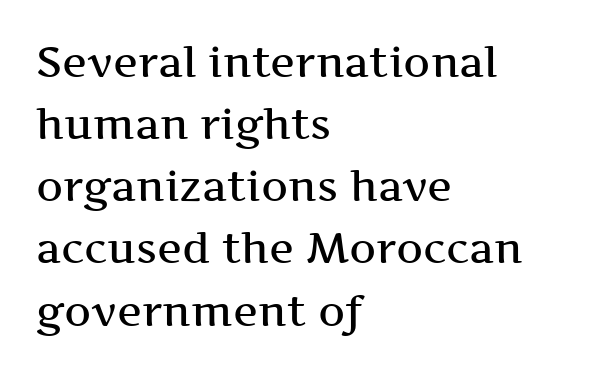
Leading matches the norm, producing a regular column. The strokes are fattened partway — semibold, not bold. Tracking here is standard; glyphs follow each other at the usual distance. Does the lettering tilt? It doesn't — this is upright.
